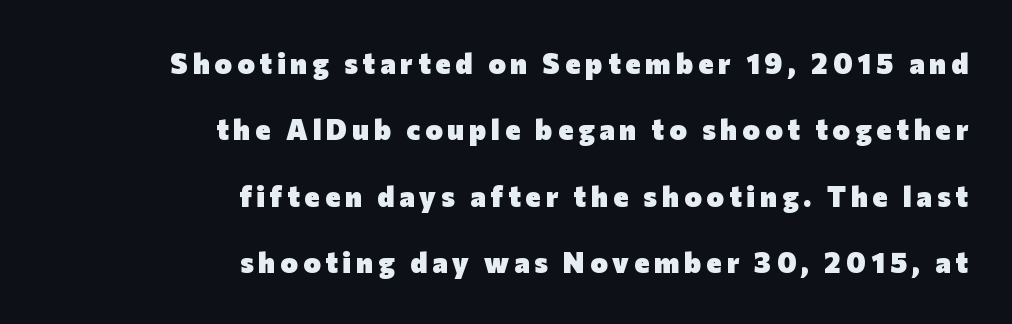
Q: Is the text bold? A: Yes.
Q: Is the text italic (slanted)? A: No, it is upright.
Q: Is the typeface a serif or a sans-serif typeface? A: Sans-serif.
Q: Is the text underlined? A: No.
Q: How is the paragraph aligned? A: Right-aligned.
Q: Is the spacing between lines tight, normal or loose? A: Loose.
Q: Width (condensed, normal, or wide)? A: Normal.
Q: Stroke contrast? A: Low.
Q: x-height? A: Medium.
Q: Monospaced? A: No.
